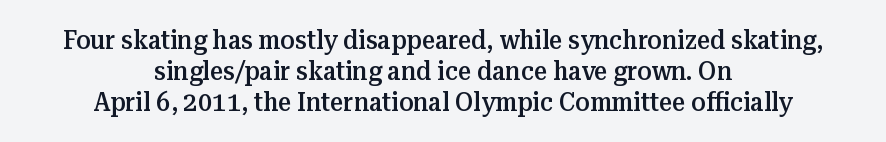
Q: Is the text bold? A: Semi-bold.
Q: Is the text italic (slanted)? A: No, it is upright.
Q: Is the text underlined? A: No.
Q: How is the paragraph aligned? A: Centered.
Q: Is the spacing between letters normal or unusually wide? A: Normal.
